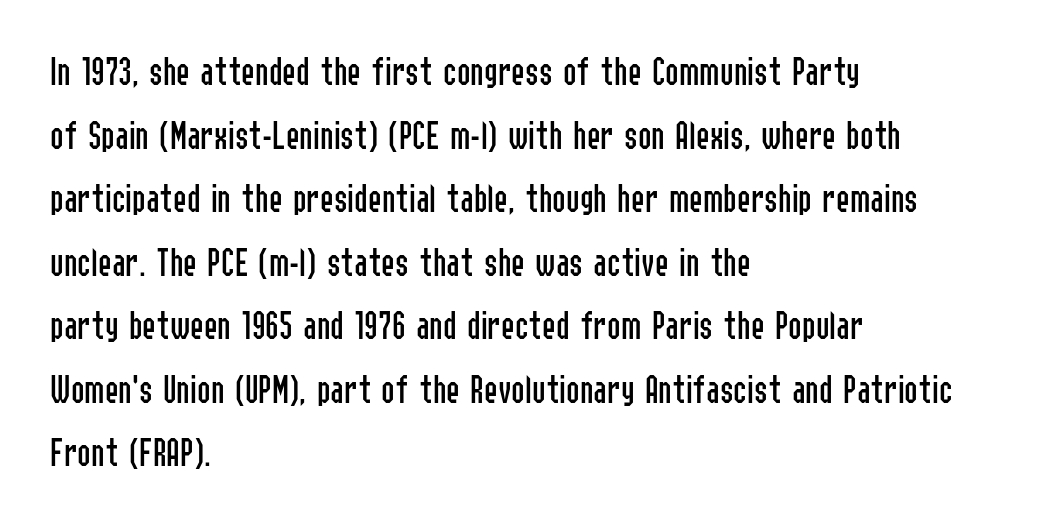
Q: Is the text bold? A: No.
Q: Is the text italic (slanted)? A: No, it is upright.
Q: Is the typeface a serif or a sans-serif typeface? A: Sans-serif.
Q: Is the text underlined? A: No.
Q: How is the paragraph aligned? A: Left-aligned.
Q: Is the spacing between letters normal or unusually wide? A: Normal.
Q: Is the spacing between lines tight, normal or loose? A: Normal.
Q: Width (condensed, normal, or wide)? A: Condensed.
Q: Stroke contrast? A: Low.
Q: x-height? A: Medium.
Q: Monospaced? A: No.
